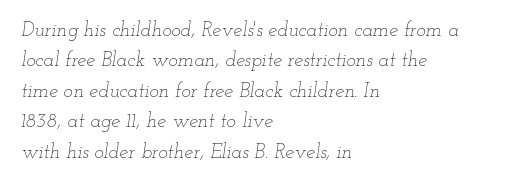
The image shows 20 px text type, italic (leaning right); set left-aligned, normal line spacing (1.52x), normal letter spacing, not underlined.
